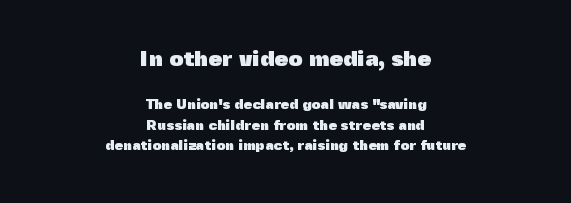
The image shows 22 px bold type, upright; set centered, normal line spacing (1.45x), normal letter spacing, not underlined; the first (top) block is 1.57x larger.
